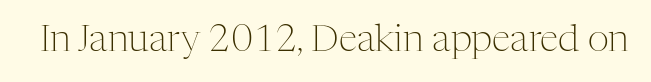
Decoration check: the copy has no underline. You can tell it's not italic because the verticals are truly vertical. The rendering shows small feet on the letterforms — a serif design. Between one letter and the next there's only the usual sliver of space. The passage shown is typed in a proportional face where columns would drift.
